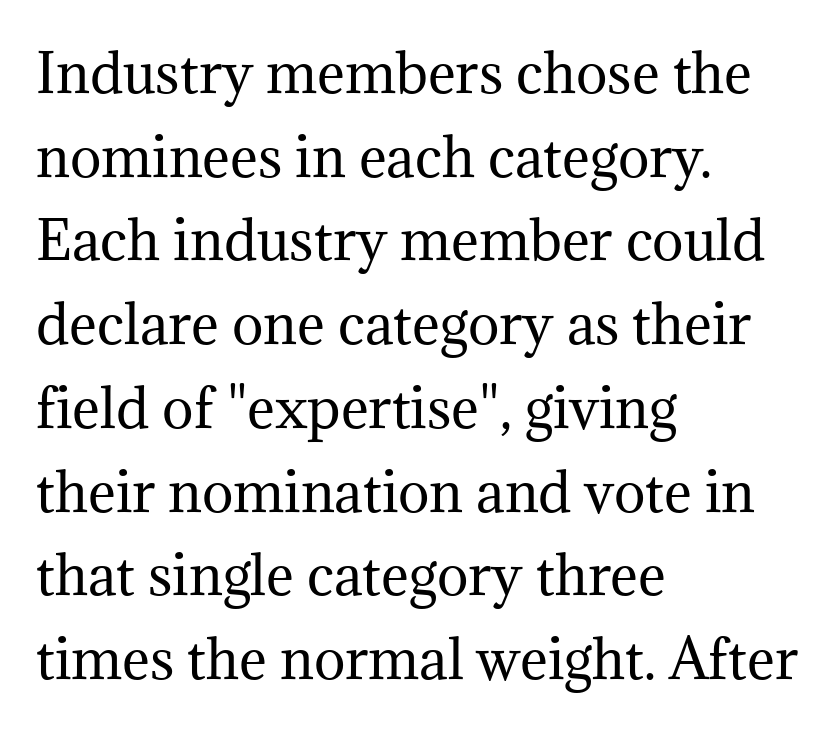
{"serif": "yes", "italic": "no", "bold": "no", "weight": "regular", "width": "normal", "stroke_contrast": "medium", "x_height": "medium", "monospaced": "no", "underline": "no", "align": "left", "line_spacing": "normal", "line_spacing_ratio": 1.58, "letter_spacing": "normal", "letter_spacing_em": 0.0, "glyph_px": 53}
